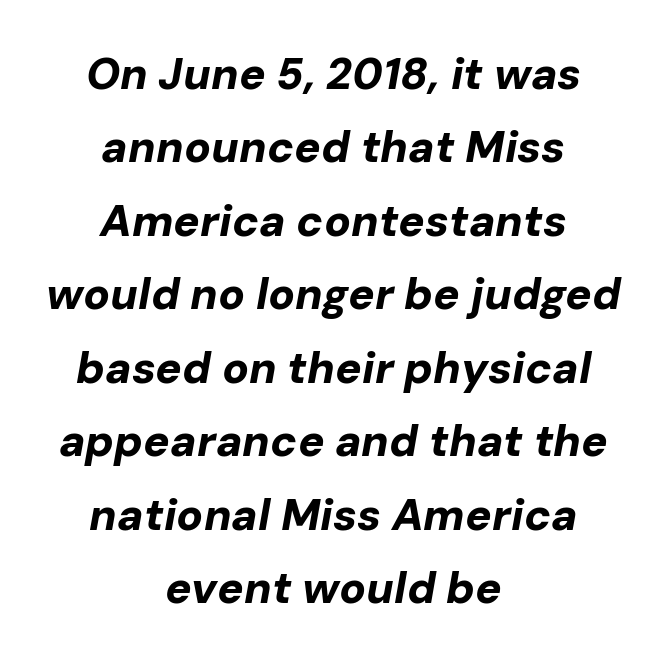
{"italic": "yes", "lean": "right", "slant_degrees": 10, "bold": "yes", "weight": "bold", "width": "normal", "stroke_contrast": "low", "x_height": "medium", "monospaced": "no", "underline": "no", "align": "center", "line_spacing": "normal", "line_spacing_ratio": 1.67, "letter_spacing": "normal", "letter_spacing_em": 0.0, "glyph_px": 44}
